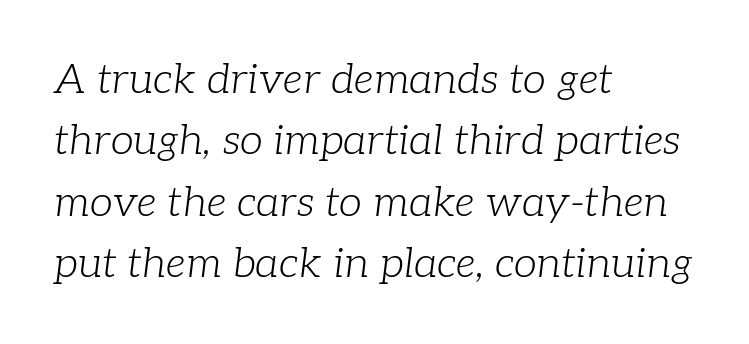
Q: Is the text bold? A: No.
Q: Is the text italic (slanted)? A: Yes, it leans right by about 7 degrees.
Q: Is the typeface a serif or a sans-serif typeface? A: Serif.
Q: Is the text underlined? A: No.
Q: How is the paragraph aligned? A: Left-aligned.
Q: Is the spacing between letters normal or unusually wide? A: Normal.
Q: Is the spacing between lines tight, normal or loose? A: Normal.
Q: Width (condensed, normal, or wide)? A: Normal.
Q: Stroke contrast? A: Low.
Q: x-height? A: Medium.
Q: Monospaced? A: No.
